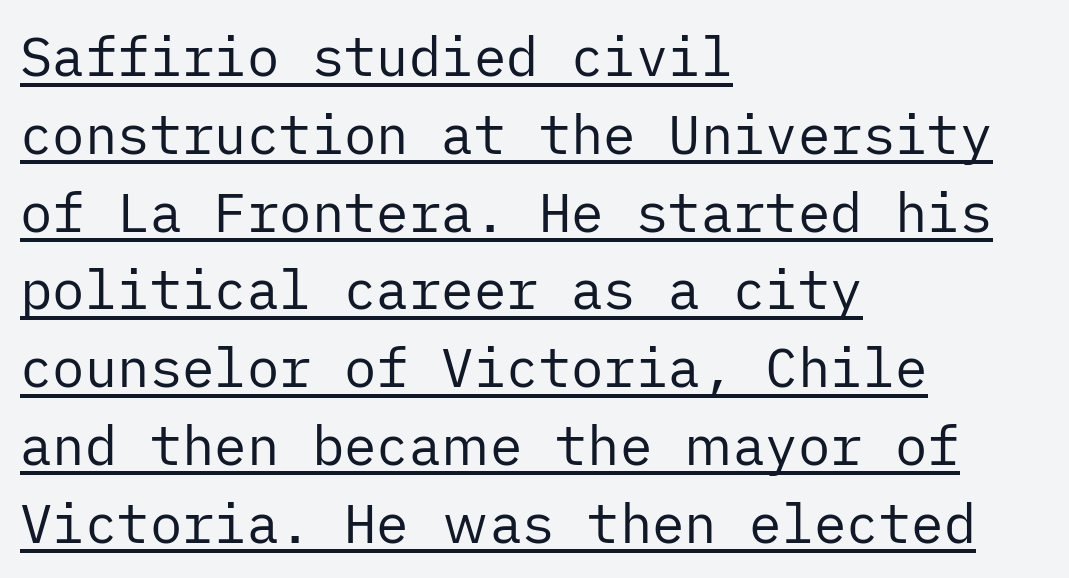
The image shows 54 px regular-weight sans-serif type, upright; set left-aligned, normal line spacing (1.44x), normal letter spacing, underlined; low stroke contrast and a medium x-height.
